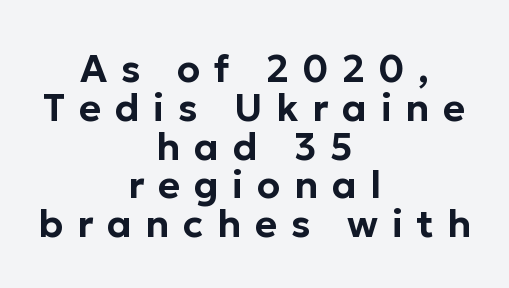
{"serif": "no", "italic": "no", "width": "normal", "stroke_contrast": "low", "x_height": "medium", "monospaced": "no", "underline": "no", "align": "center", "line_spacing": "tight", "line_spacing_ratio": 1.02, "letter_spacing": "wide", "letter_spacing_em": 0.36, "glyph_px": 38}
